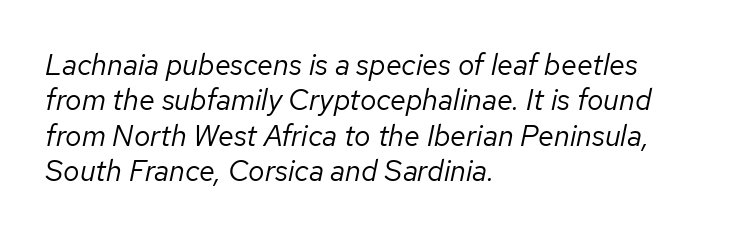
The image shows 29 px regular-weight type, italic (leaning right); set left-aligned, line spacing 1.22x, normal letter spacing, not underlined; low stroke contrast and a medium x-height.
